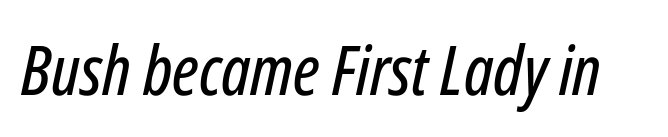
Q: Is the text italic (slanted)? A: Yes, it leans right by about 12 degrees.
Q: Is the text underlined? A: No.
Q: Is the spacing between letters normal or unusually wide? A: Normal.
Q: Width (condensed, normal, or wide)? A: Condensed.
Q: Stroke contrast? A: Low.
Q: x-height? A: Medium.
Q: Monospaced? A: No.
